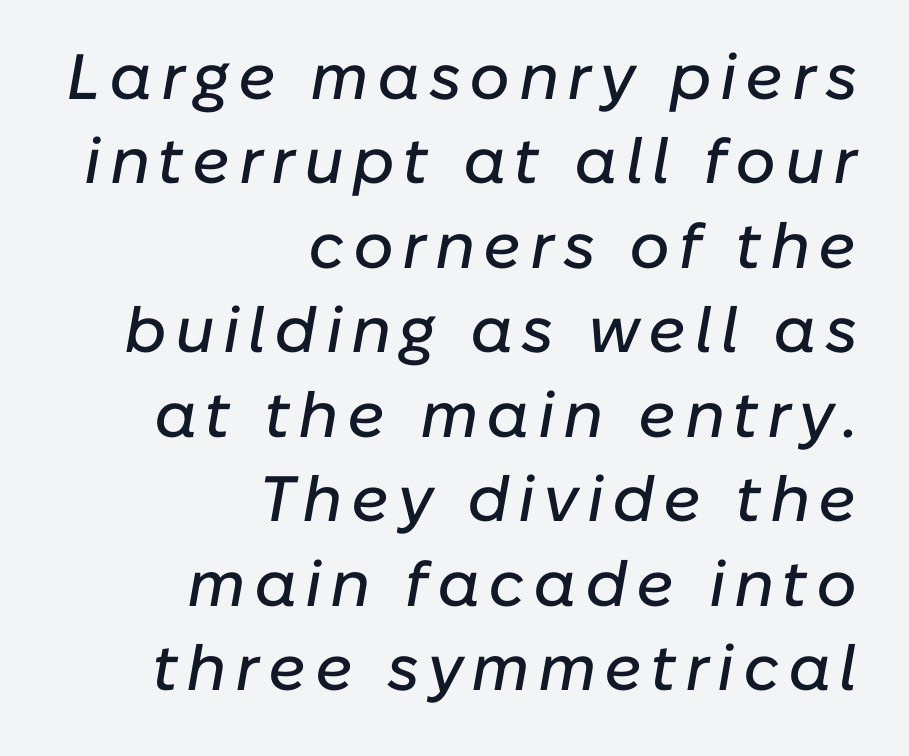
Q: Is the text italic (slanted)? A: Yes, it leans right by about 10 degrees.
Q: Is the text underlined? A: No.
Q: How is the paragraph aligned? A: Right-aligned.
Q: Is the spacing between lines tight, normal or loose? A: Normal.
Q: Width (condensed, normal, or wide)? A: Normal.
Q: Stroke contrast? A: Low.
Q: x-height? A: Medium.
Q: Monospaced? A: No.
